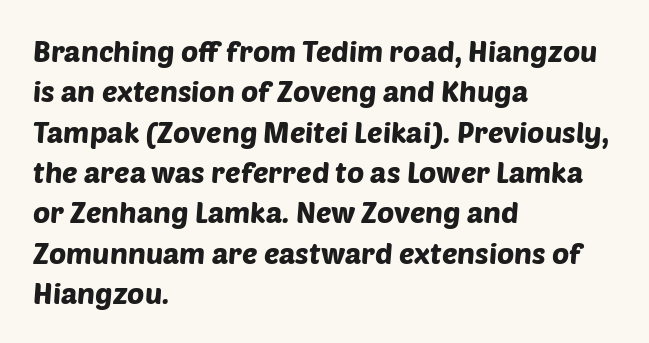
Q: Is the typeface a serif or a sans-serif typeface? A: Sans-serif.
Q: Is the text underlined? A: No.
Q: How is the paragraph aligned? A: Left-aligned.
Q: Is the spacing between letters normal or unusually wide? A: Normal.
Q: Is the spacing between lines tight, normal or loose? A: Normal.
Q: Width (condensed, normal, or wide)? A: Normal.
Q: Stroke contrast? A: Low.
Q: x-height? A: Large.
Q: Monospaced? A: No.
